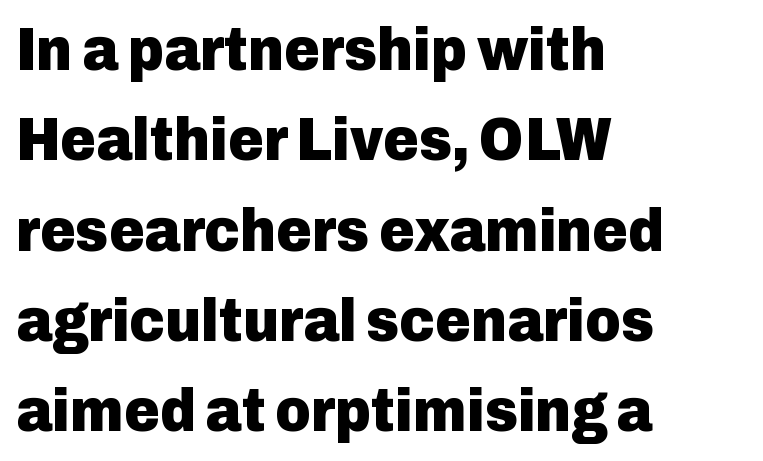
{"serif": "no", "italic": "no", "bold": "yes", "weight": "heavy", "width": "normal", "stroke_contrast": "low", "x_height": "medium", "monospaced": "no", "underline": "no", "align": "left", "line_spacing": "normal", "line_spacing_ratio": 1.48, "letter_spacing": "normal", "letter_spacing_em": 0.0, "glyph_px": 61}
